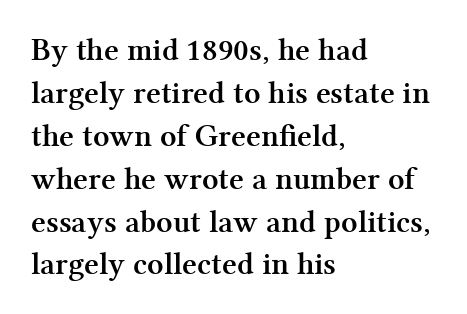
A clean baseline with only descenders dipping below it. The typesetter chose a ragged-right arrangement here. Interline gaps are of average width in this sample. You could call the tracking neutral — neither tight nor loose. Nope, not italic — everything's standing straight.
